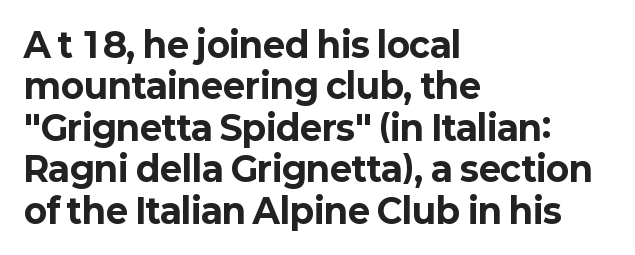
The image shows 34 px bold sans-serif type, upright; set left-aligned, line spacing 1.22x, normal letter spacing, not underlined; low stroke contrast and a medium x-height.
